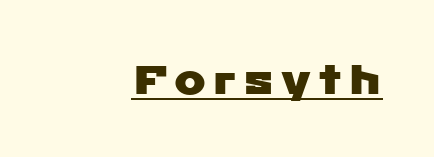
{"serif": "no", "width": "wide", "stroke_contrast": "low", "x_height": "medium", "monospaced": "no", "underline": "yes", "glyph_px": 42}
